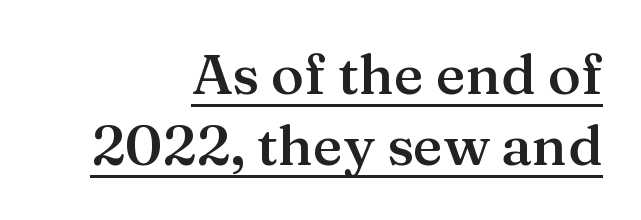
Q: Is the text bold? A: Semi-bold.
Q: Is the text italic (slanted)? A: No, it is upright.
Q: Is the typeface a serif or a sans-serif typeface? A: Serif.
Q: Is the text underlined? A: Yes.
Q: How is the paragraph aligned? A: Right-aligned.
Q: Is the spacing between letters normal or unusually wide? A: Normal.
Q: Is the spacing between lines tight, normal or loose? A: Normal.
Q: Width (condensed, normal, or wide)? A: Normal.
Q: Stroke contrast? A: Medium.
Q: x-height? A: Medium.
Q: Monospaced? A: No.
